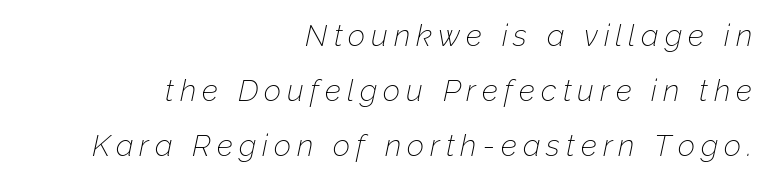
The image shows 30 px thin type, italic (leaning right); set right-aligned, line spacing 1.84x, unusually wide letter spacing (+0.2 em), not underlined; low stroke contrast and a medium x-height.
